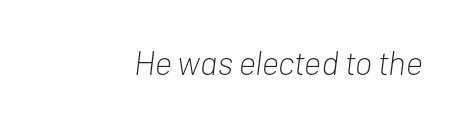
Is this a fixed-width face? No — the glyphs have proportional, varying widths. Is the type slanted? Yes — the strokes lean at a clear angle. The typeface has the unassuming heft of standard copy or less. Anything drawn beneath the words? Only blank space. The face used here is rendered with its standard letterfit.
